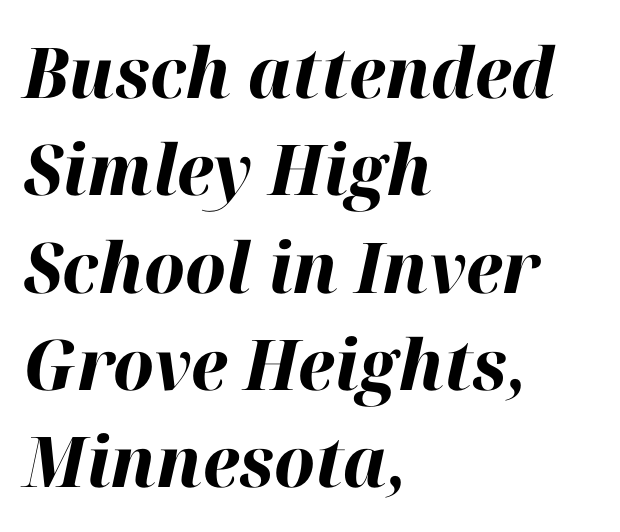
Q: Is the text bold? A: Yes.
Q: Is the text italic (slanted)? A: Yes, it leans right by about 12 degrees.
Q: Is the text underlined? A: No.
Q: How is the paragraph aligned? A: Left-aligned.
Q: Is the spacing between letters normal or unusually wide? A: Normal.
Q: Is the spacing between lines tight, normal or loose? A: Normal.
Q: Width (condensed, normal, or wide)? A: Normal.
Q: Stroke contrast? A: High.
Q: x-height? A: Medium.
Q: Monospaced? A: No.
